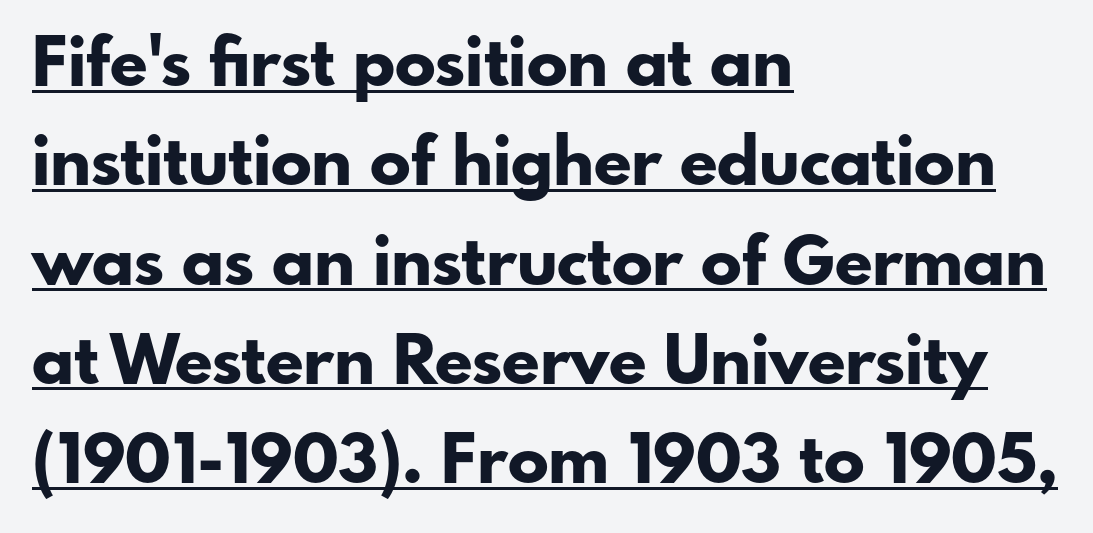
This sample uses a sans-serif face. The paragraph shown leans on its left margin. The passage shown is emphatically bold. A typesetter would mark this as roman, not italic. Each letter keeps its own natural width here, so spacing adapts to shape.
